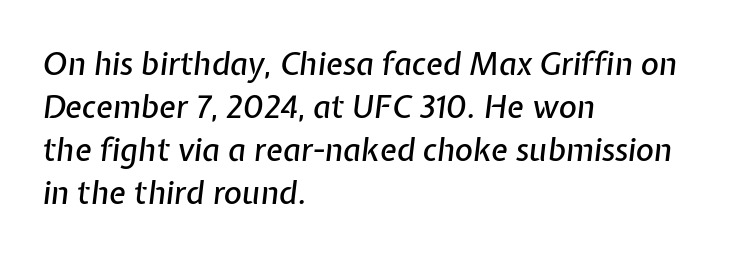
Q: Is the text italic (slanted)? A: Yes, it leans right by about 7 degrees.
Q: Is the text underlined? A: No.
Q: How is the paragraph aligned? A: Left-aligned.
Q: Is the spacing between letters normal or unusually wide? A: Normal.
Q: Is the spacing between lines tight, normal or loose? A: Normal.
Q: Width (condensed, normal, or wide)? A: Normal.
Q: Stroke contrast? A: Low.
Q: x-height? A: Medium.
Q: Monospaced? A: No.
